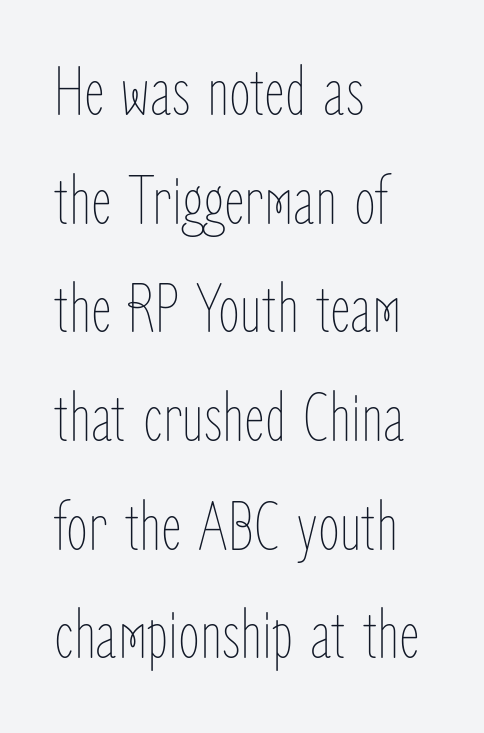
Q: Is the text bold? A: No.
Q: Is the text italic (slanted)? A: No, it is upright.
Q: Is the text underlined? A: No.
Q: How is the paragraph aligned? A: Left-aligned.
Q: Is the spacing between letters normal or unusually wide? A: Normal.
Q: Is the spacing between lines tight, normal or loose? A: Normal.
Q: Width (condensed, normal, or wide)? A: Condensed.
Q: Stroke contrast? A: Low.
Q: x-height? A: Medium.
Q: Monospaced? A: No.
